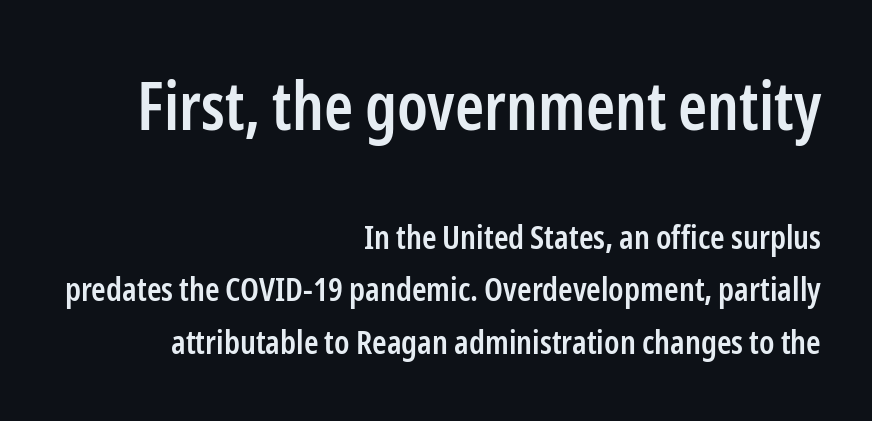
The image shows 66 px semibold, condensed sans-serif type, upright; set right-aligned, normal line spacing (1.59x), normal letter spacing, not underlined; the first (top) block is 2.0x larger; low stroke contrast and a medium x-height.
